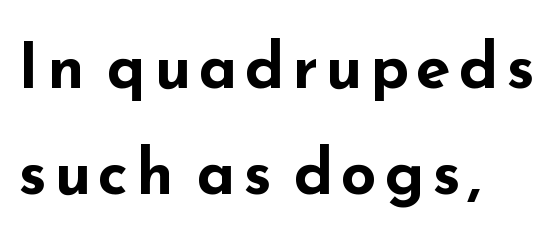
The image shows 63 px bold, wide sans-serif type, upright; set left-aligned, normal line spacing (1.68x), not underlined; low stroke contrast and a small x-height.
